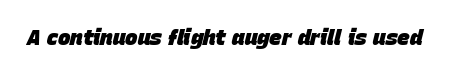
The image shows 21 px bold type, italic (leaning right); set normal letter spacing, not underlined.
